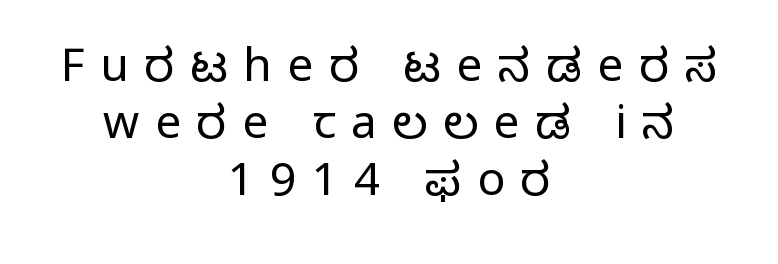
This rendering widens character spacing well past its baseline value. The font sits on the lighter half of the weight spectrum, regular included. The font family rendered here belongs to the sans-serif group. The glyphs are unaccompanied by any horizontal stroke below them. If you drew a line through each stem, it would be perfectly vertical. You could not count columns in this text — the font is proportionally spaced.
